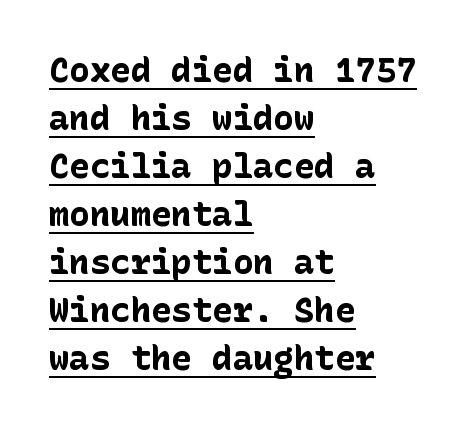
{"serif": "no", "italic": "no", "bold": "yes", "weight": "bold", "width": "normal", "stroke_contrast": "low", "x_height": "medium", "underline": "yes", "align": "left", "line_spacing": "normal", "line_spacing_ratio": 1.41, "letter_spacing": "normal", "letter_spacing_em": 0.0, "glyph_px": 34}
